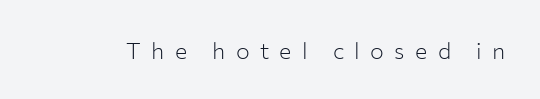
Q: Is the text bold? A: No.
Q: Is the text italic (slanted)? A: No, it is upright.
Q: Is the text underlined? A: No.
Q: Is the spacing between letters normal or unusually wide? A: Unusually wide.
